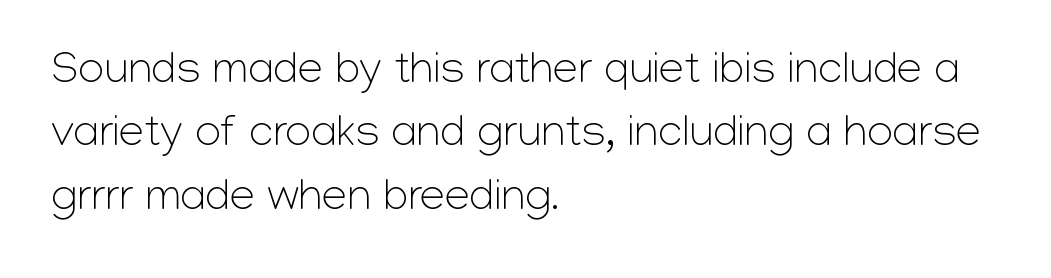
Q: Is the text bold? A: No.
Q: Is the text italic (slanted)? A: No, it is upright.
Q: Is the typeface a serif or a sans-serif typeface? A: Sans-serif.
Q: Is the text underlined? A: No.
Q: How is the paragraph aligned? A: Left-aligned.
Q: Is the spacing between letters normal or unusually wide? A: Normal.
Q: Is the spacing between lines tight, normal or loose? A: Normal.
Q: Width (condensed, normal, or wide)? A: Normal.
Q: Stroke contrast? A: Low.
Q: x-height? A: Medium.
Q: Monospaced? A: No.
